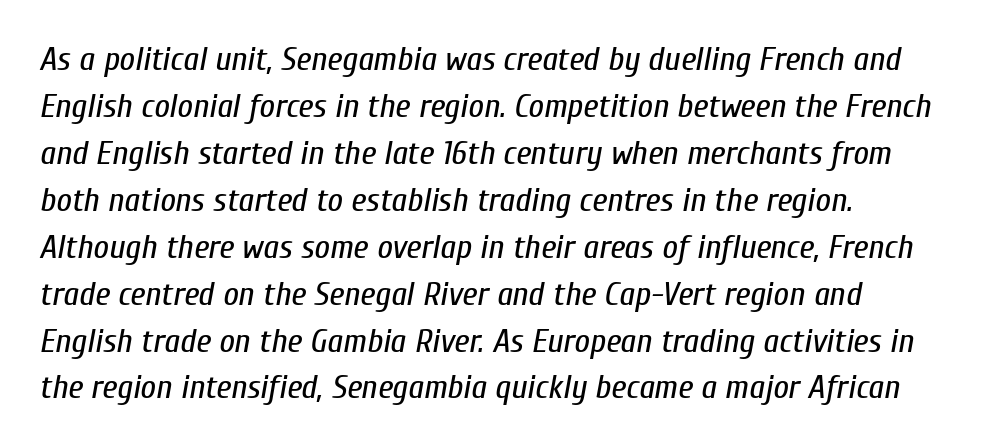
The image shows 34 px regular-weight, condensed type, italic (leaning right); set left-aligned, normal line spacing (1.38x), normal letter spacing, not underlined; low stroke contrast and a medium x-height.
